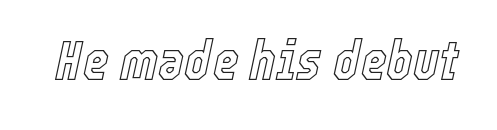
The image shows 56 px condensed type, italic (leaning right); set normal letter spacing, not underlined; a medium x-height.
